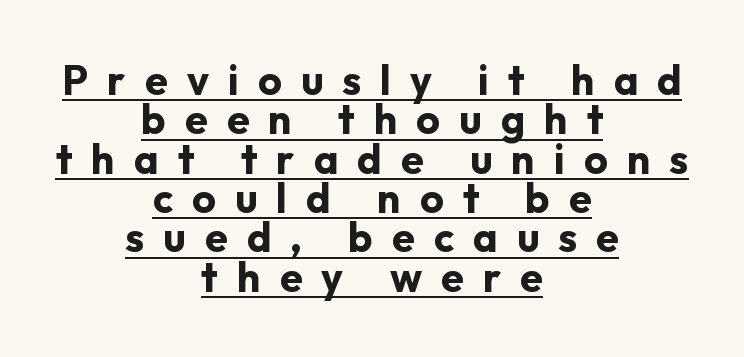
{"serif": "no", "italic": "no", "bold": "yes", "weight": "bold", "width": "normal", "stroke_contrast": "low", "x_height": "medium", "monospaced": "no", "underline": "yes", "align": "center", "line_spacing": "tight", "line_spacing_ratio": 0.96, "letter_spacing": "wide", "letter_spacing_em": 0.47, "glyph_px": 41}
